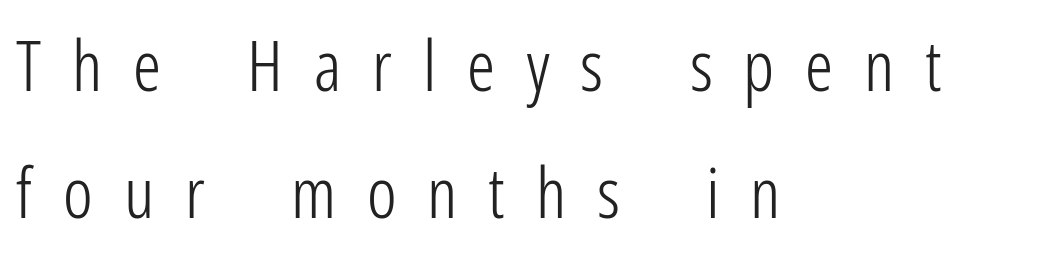
The image shows 70 px light, condensed sans-serif type, upright; set left-aligned, line spacing 1.81x, unusually wide letter spacing (+0.44 em), not underlined; low stroke contrast and a medium x-height.
